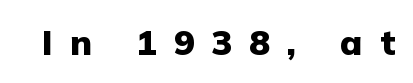
Q: Is the text bold? A: Yes.
Q: Is the text italic (slanted)? A: No, it is upright.
Q: Is the typeface a serif or a sans-serif typeface? A: Sans-serif.
Q: Is the text underlined? A: No.
Q: Is the spacing between letters normal or unusually wide? A: Unusually wide.
Q: Width (condensed, normal, or wide)? A: Normal.
Q: Stroke contrast? A: Low.
Q: x-height? A: Medium.
Q: Monospaced? A: No.
